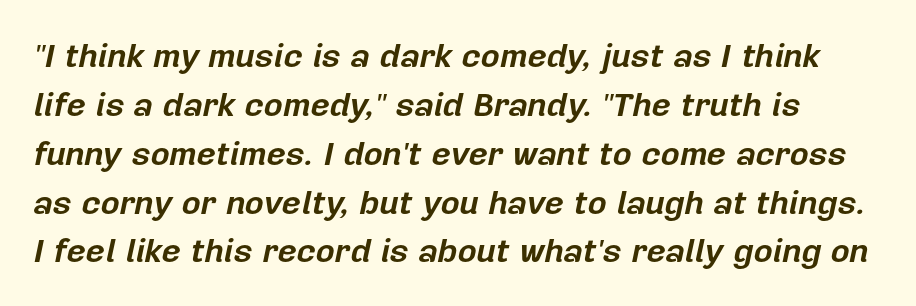
Q: Is the text bold? A: Yes.
Q: Is the text italic (slanted)? A: Yes, it leans right by about 12 degrees.
Q: Is the text underlined? A: No.
Q: Is the spacing between letters normal or unusually wide? A: Normal.
Q: Is the spacing between lines tight, normal or loose? A: Normal.
Q: Width (condensed, normal, or wide)? A: Normal.
Q: Stroke contrast? A: Low.
Q: x-height? A: Medium.
Q: Monospaced? A: No.
